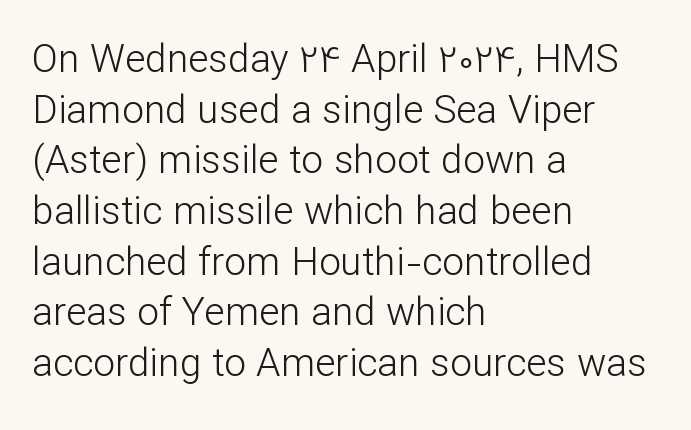
{"serif": "no", "italic": "no", "bold": "no", "weight": "light", "width": "normal", "stroke_contrast": "low", "x_height": "medium", "monospaced": "no", "underline": "no", "align": "left", "line_spacing": "normal", "line_spacing_ratio": 1.3, "letter_spacing": "normal", "letter_spacing_em": 0.0, "glyph_px": 39}
